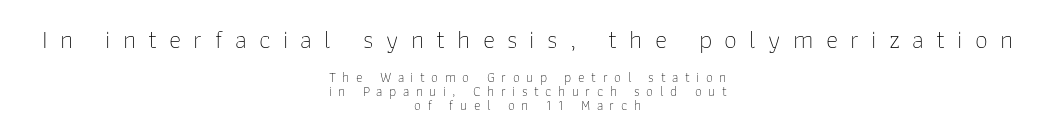
The strip under each line holds only bare page. Summary of vertical rhythm: compact, with narrow interline spacing. Horizontally, the lines are justified to the midpoint only. The specimen reads as upright at a glance.
